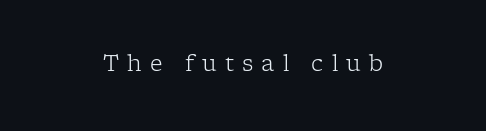
The letters stand straight up with perfectly vertical stems. Visually the block forms a symmetrical silhouette, jagged on both flanks. Weight: in the light-to-regular range. Look at the tracking — it's clearly loosened, letters drifting apart. Plain, unruled lines of type.
